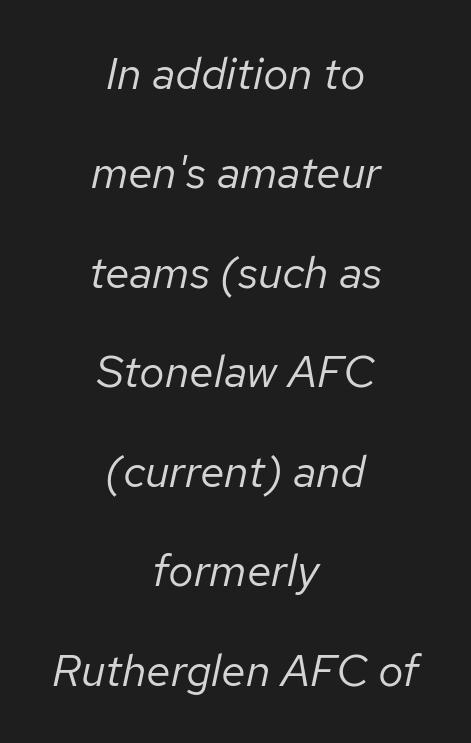
{"italic": "yes", "lean": "right", "slant_degrees": 12, "bold": "no", "weight": "regular", "width": "normal", "stroke_contrast": "low", "x_height": "medium", "monospaced": "no", "underline": "no", "align": "center", "line_spacing": "loose", "line_spacing_ratio": 2.21, "letter_spacing": "normal", "letter_spacing_em": 0.0, "glyph_px": 45}
